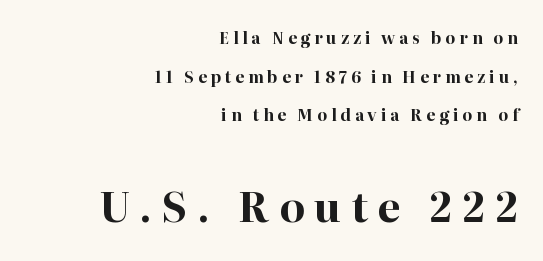
The image shows 41 px bold serif type, upright; set right-aligned, loose line spacing (2.41x), unusually wide letter spacing (+0.24 em), not underlined; the second (bottom) block is 2.56x larger; high stroke contrast and a medium x-height.
